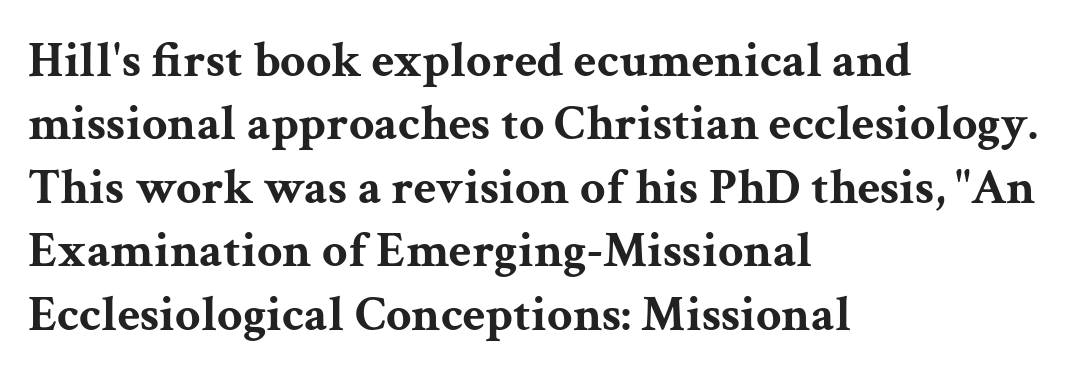
Q: Is the text bold? A: Yes.
Q: Is the text italic (slanted)? A: No, it is upright.
Q: Is the typeface a serif or a sans-serif typeface? A: Serif.
Q: Is the text underlined? A: No.
Q: How is the paragraph aligned? A: Left-aligned.
Q: Is the spacing between letters normal or unusually wide? A: Normal.
Q: Is the spacing between lines tight, normal or loose? A: Normal.
Q: Width (condensed, normal, or wide)? A: Wide.
Q: Stroke contrast? A: Medium.
Q: x-height? A: Medium.
Q: Monospaced? A: No.
